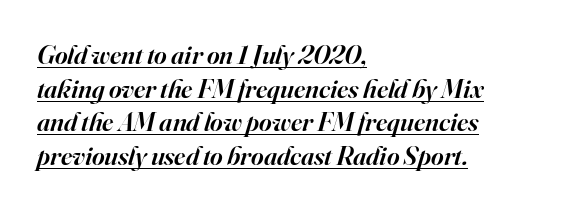
Q: Is the text bold? A: Semi-bold.
Q: Is the text italic (slanted)? A: Yes, it leans right by about 16 degrees.
Q: Is the text underlined? A: Yes.
Q: How is the paragraph aligned? A: Left-aligned.
Q: Is the spacing between letters normal or unusually wide? A: Normal.
Q: Is the spacing between lines tight, normal or loose? A: Normal.
